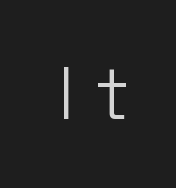
{"serif": "no", "italic": "no", "bold": "no", "weight": "light", "width": "normal", "stroke_contrast": "low", "x_height": "medium", "monospaced": "no", "underline": "no", "letter_spacing": "wide", "letter_spacing_em": 0.31, "glyph_px": 73}
